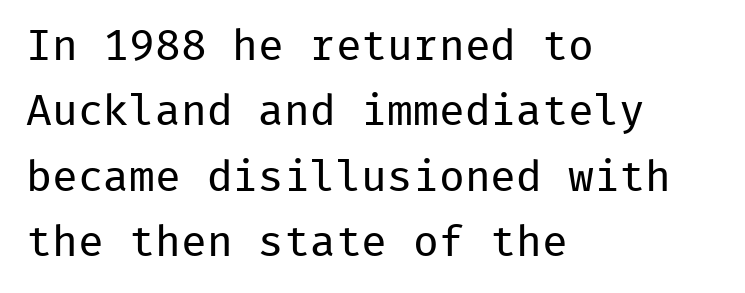
Italic? Not at all — the glyphs are vertical. The space directly below the letters is spotless. No feet cap the strokes, marking this as sans-serif type. Summary of vertical rhythm: regular, with standard interline spacing. The tracking reads as untouched default to a designer's eye. A classic flush-left, rag-right setting is used for this passage.
